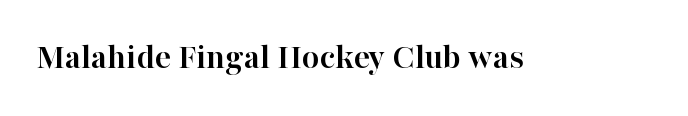
Q: Is the text bold? A: Yes.
Q: Is the text italic (slanted)? A: No, it is upright.
Q: Is the typeface a serif or a sans-serif typeface? A: Serif.
Q: Is the text underlined? A: No.
Q: Is the spacing between letters normal or unusually wide? A: Normal.
Q: Width (condensed, normal, or wide)? A: Normal.
Q: Stroke contrast? A: High.
Q: x-height? A: Medium.
Q: Monospaced? A: No.
